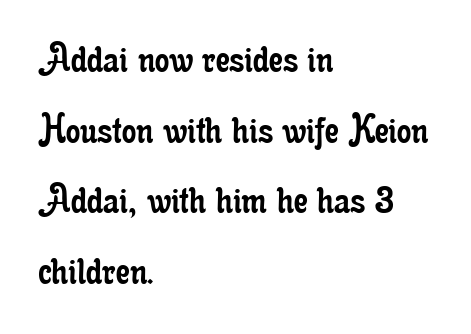
Do the characters align in a grid? No, the font is proportional. This sample uses plain, unmodified letter spacing. Is there much room between lines? A standard amount, neither cramped nor airy. Horizontal alignment here is leftward, the default for most running prose. No italicization has been applied; the sample stays upright.
